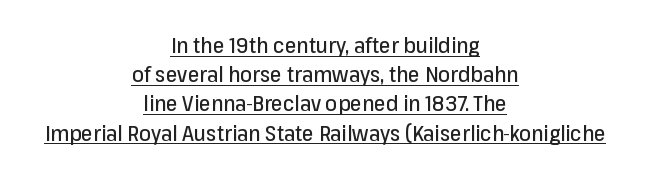
The string is rendered with underlining switched on. Is there much room between lines? A standard amount, neither cramped nor airy. Nobody touched the tracking dial on this one. Posture: straight, roman, zero tilt. The rendering positions every line midway between the sides.
